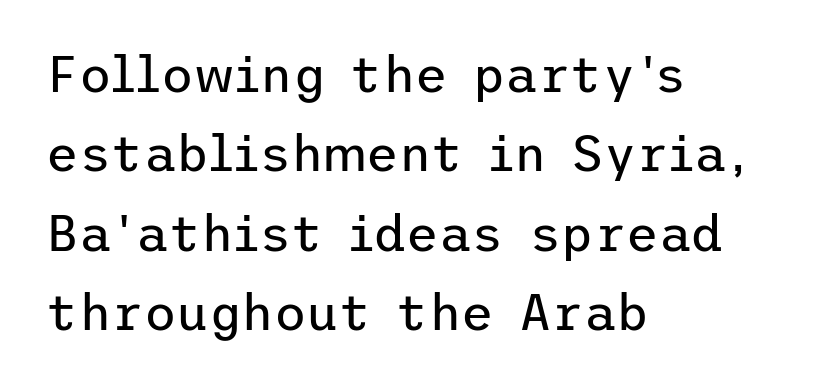
The image shows 50 px regular-weight sans-serif type, upright; set left-aligned, normal line spacing (1.59x), normal letter spacing, not underlined; low stroke contrast and a medium x-height.
